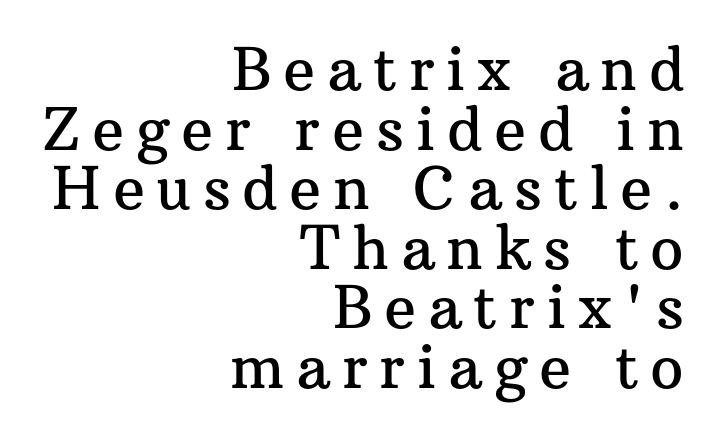
Q: Is the text italic (slanted)? A: No, it is upright.
Q: Is the typeface a serif or a sans-serif typeface? A: Serif.
Q: Is the text underlined? A: No.
Q: How is the paragraph aligned? A: Right-aligned.
Q: Is the spacing between letters normal or unusually wide? A: Unusually wide.
Q: Is the spacing between lines tight, normal or loose? A: Tight.
Q: Width (condensed, normal, or wide)? A: Normal.
Q: Stroke contrast? A: Medium.
Q: x-height? A: Medium.
Q: Monospaced? A: No.
